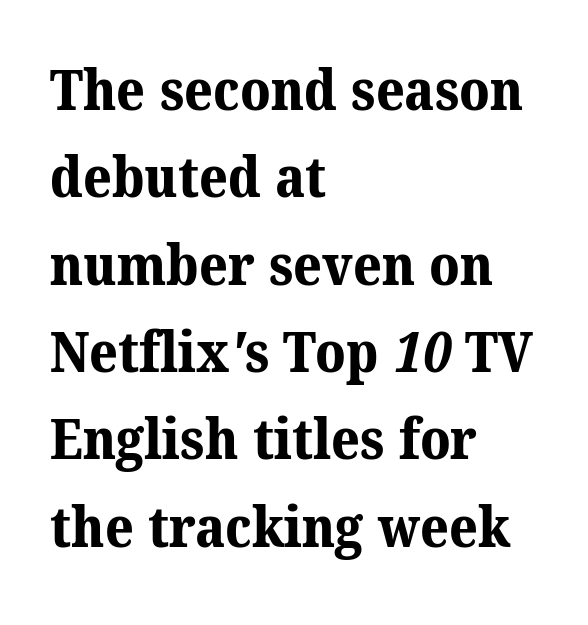
The image shows 56 px bold serif type; set left-aligned, normal line spacing (1.56x), normal letter spacing, not underlined; medium stroke contrast and a medium x-height.
